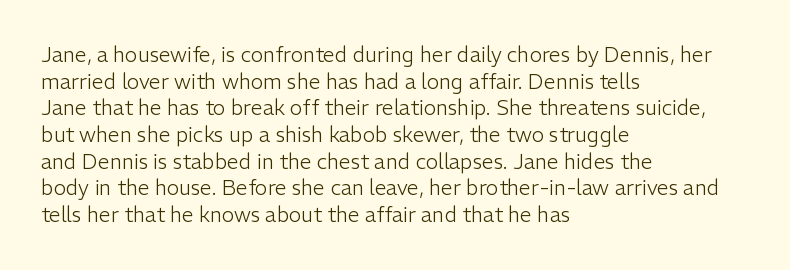
{"italic": "no", "bold": "no", "underline": "no", "align": "left", "line_spacing": "normal", "line_spacing_ratio": 1.27, "letter_spacing": "normal", "letter_spacing_em": 0.0, "glyph_px": 21}
